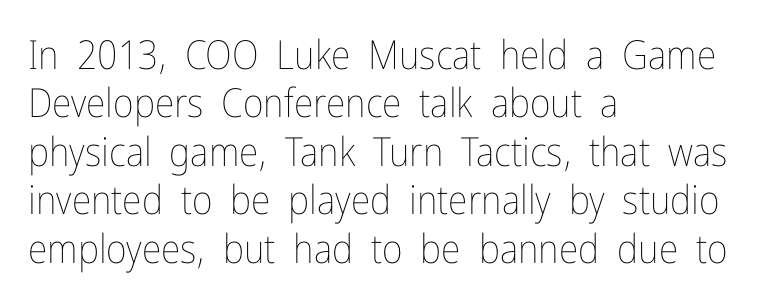
Q: Is the text bold? A: No.
Q: Is the text italic (slanted)? A: No, it is upright.
Q: Is the text underlined? A: No.
Q: How is the paragraph aligned? A: Left-aligned.
Q: Is the spacing between letters normal or unusually wide? A: Normal.
Q: Width (condensed, normal, or wide)? A: Condensed.
Q: Stroke contrast? A: Low.
Q: x-height? A: Medium.
Q: Monospaced? A: No.
